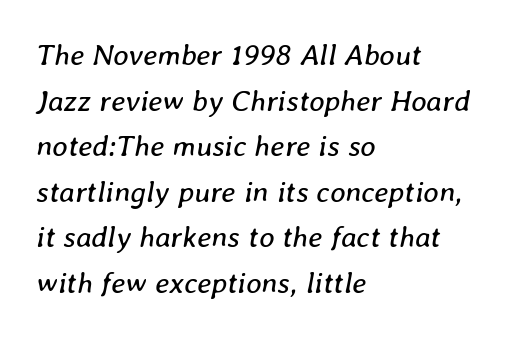
The gaps between neighbouring characters are ordinary and unremarkable. The lines are quadded left. The face used here has a pronounced slope to its letters. Lines of text with bare space underneath. What's the leading like? Ordinary, nothing unusual.
